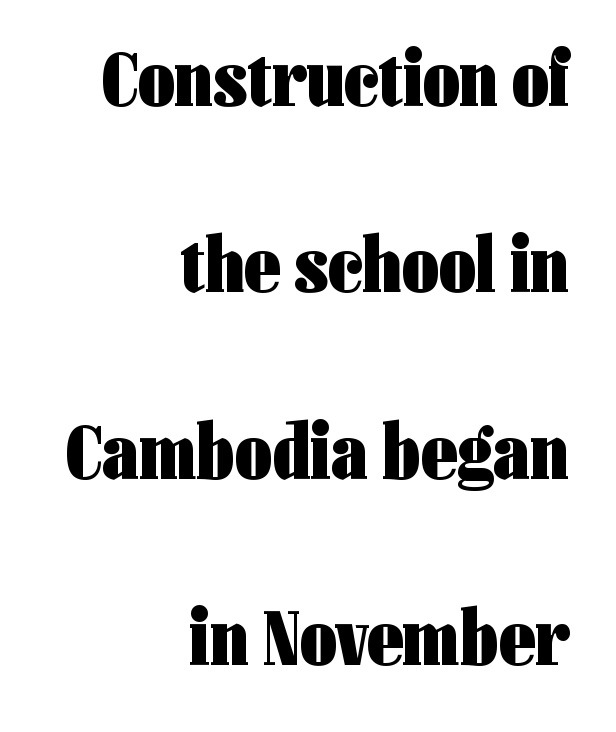
Unlike italic type, these characters show no tilt at all. Each word holds together tightly as a unit, with standard inter-letter gaps. Descenders are the only things crossing below the line. Vertically, the passage feels expansive, rows floating well apart. Proportional: the letters do not fall into vertical columns. Every row of glyphs terminates at an identical x-position on the right.
